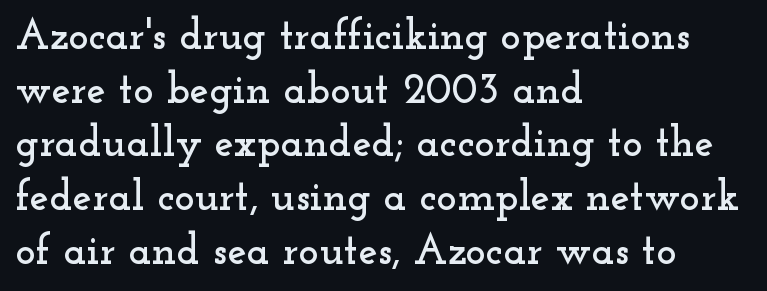
Q: Is the text italic (slanted)? A: No, it is upright.
Q: Is the typeface a serif or a sans-serif typeface? A: Serif.
Q: Is the text underlined? A: No.
Q: How is the paragraph aligned? A: Left-aligned.
Q: Is the spacing between letters normal or unusually wide? A: Normal.
Q: Is the spacing between lines tight, normal or loose? A: Normal.
Q: Width (condensed, normal, or wide)? A: Wide.
Q: Stroke contrast? A: Low.
Q: x-height? A: Small.
Q: Monospaced? A: No.
